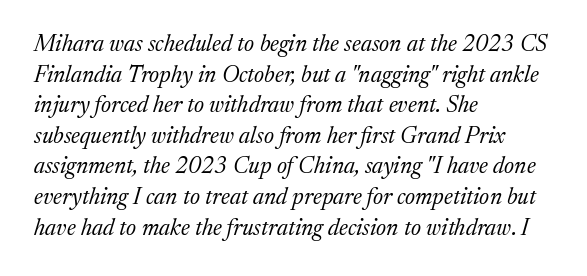
Q: Is the text bold? A: No.
Q: Is the text italic (slanted)? A: Yes, it leans right by about 17 degrees.
Q: Is the text underlined? A: No.
Q: How is the paragraph aligned? A: Left-aligned.
Q: Is the spacing between letters normal or unusually wide? A: Normal.
Q: Is the spacing between lines tight, normal or loose? A: Normal.
